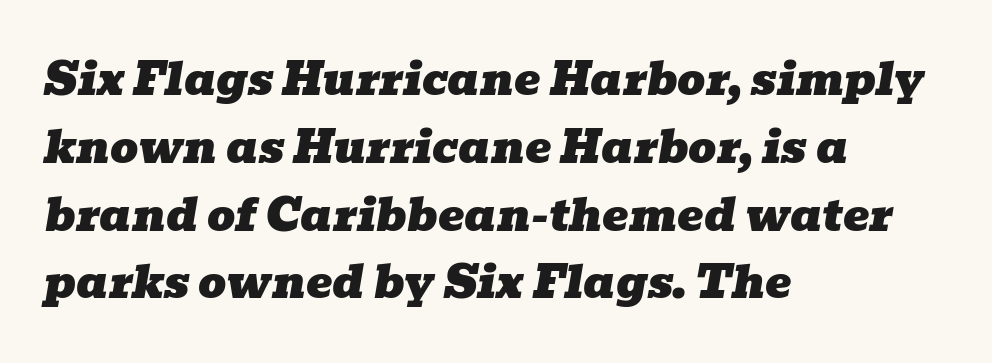
The image shows 44 px wide serif type, italic (leaning right); set left-aligned, normal line spacing (1.54x), normal letter spacing, not underlined; low stroke contrast and a medium x-height.
